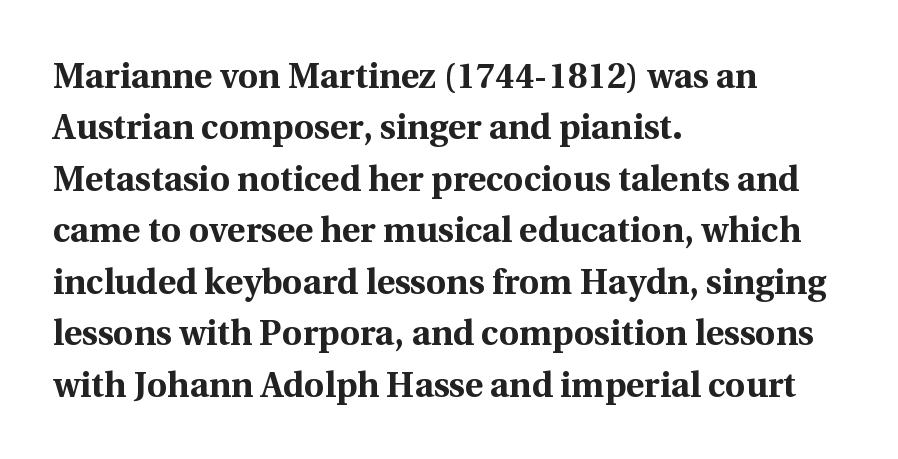
Q: Is the text bold? A: Yes.
Q: Is the text italic (slanted)? A: No, it is upright.
Q: Is the typeface a serif or a sans-serif typeface? A: Serif.
Q: Is the text underlined? A: No.
Q: How is the paragraph aligned? A: Left-aligned.
Q: Is the spacing between letters normal or unusually wide? A: Normal.
Q: Is the spacing between lines tight, normal or loose? A: Normal.
Q: Width (condensed, normal, or wide)? A: Normal.
Q: x-height? A: Medium.
Q: Monospaced? A: No.
